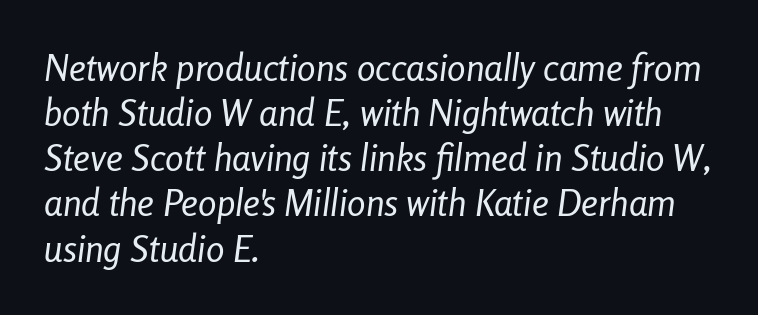
Q: Is the text bold? A: No.
Q: Is the text italic (slanted)? A: Yes, it leans right by about 8 degrees.
Q: Is the text underlined? A: No.
Q: How is the paragraph aligned? A: Left-aligned.
Q: Is the spacing between letters normal or unusually wide? A: Normal.
Q: Width (condensed, normal, or wide)? A: Condensed.
Q: Stroke contrast? A: Low.
Q: x-height? A: Medium.
Q: Monospaced? A: No.
